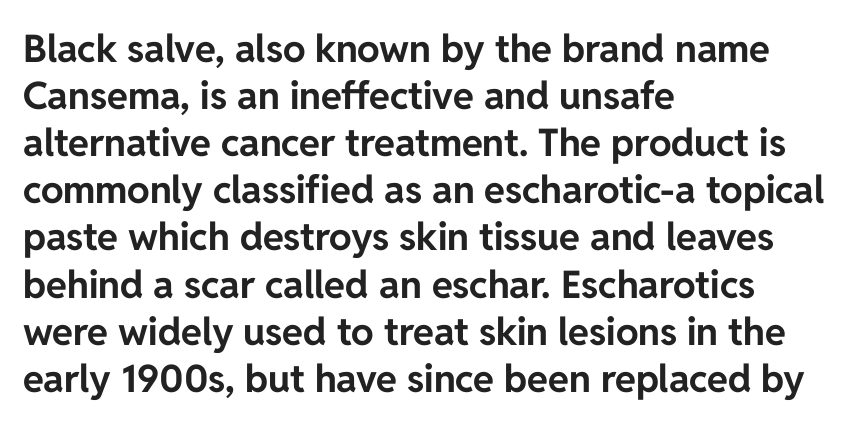
Q: Is the text bold? A: Yes.
Q: Is the text italic (slanted)? A: No, it is upright.
Q: Is the typeface a serif or a sans-serif typeface? A: Sans-serif.
Q: Is the text underlined? A: No.
Q: How is the paragraph aligned? A: Left-aligned.
Q: Is the spacing between letters normal or unusually wide? A: Normal.
Q: Width (condensed, normal, or wide)? A: Normal.
Q: Stroke contrast? A: Low.
Q: x-height? A: Medium.
Q: Monospaced? A: No.
